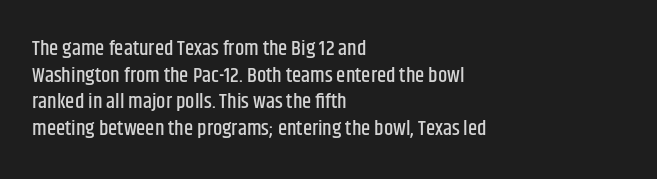
Q: Is the text italic (slanted)? A: No, it is upright.
Q: Is the text underlined? A: No.
Q: How is the paragraph aligned? A: Left-aligned.
Q: Is the spacing between letters normal or unusually wide? A: Normal.
Q: Is the spacing between lines tight, normal or loose? A: Normal.
